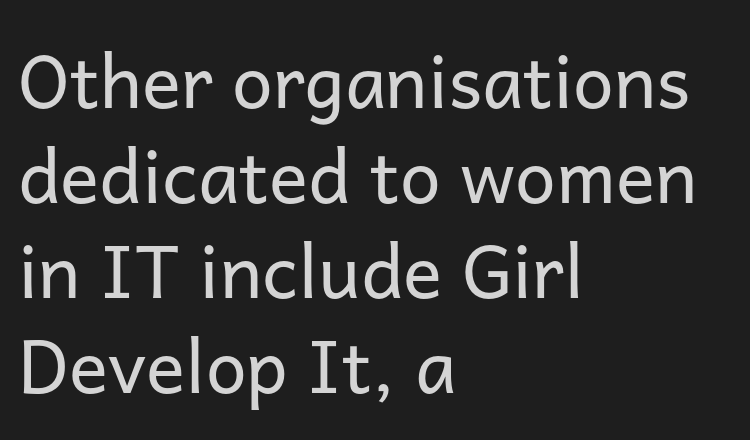
{"serif": "no", "italic": "no", "bold": "no", "weight": "regular", "width": "normal", "stroke_contrast": "low", "x_height": "medium", "monospaced": "no", "underline": "no", "align": "left", "line_spacing": "normal", "line_spacing_ratio": 1.3, "letter_spacing": "normal", "letter_spacing_em": 0.0, "glyph_px": 73}
